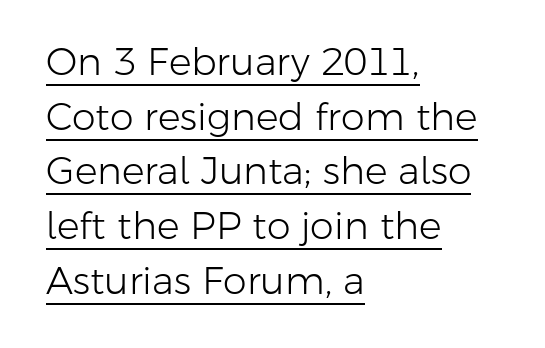
Q: Is the text bold? A: No.
Q: Is the text italic (slanted)? A: No, it is upright.
Q: Is the typeface a serif or a sans-serif typeface? A: Sans-serif.
Q: Is the text underlined? A: Yes.
Q: How is the paragraph aligned? A: Left-aligned.
Q: Is the spacing between letters normal or unusually wide? A: Normal.
Q: Is the spacing between lines tight, normal or loose? A: Normal.
Q: Width (condensed, normal, or wide)? A: Normal.
Q: Stroke contrast? A: Low.
Q: x-height? A: Medium.
Q: Monospaced? A: No.
